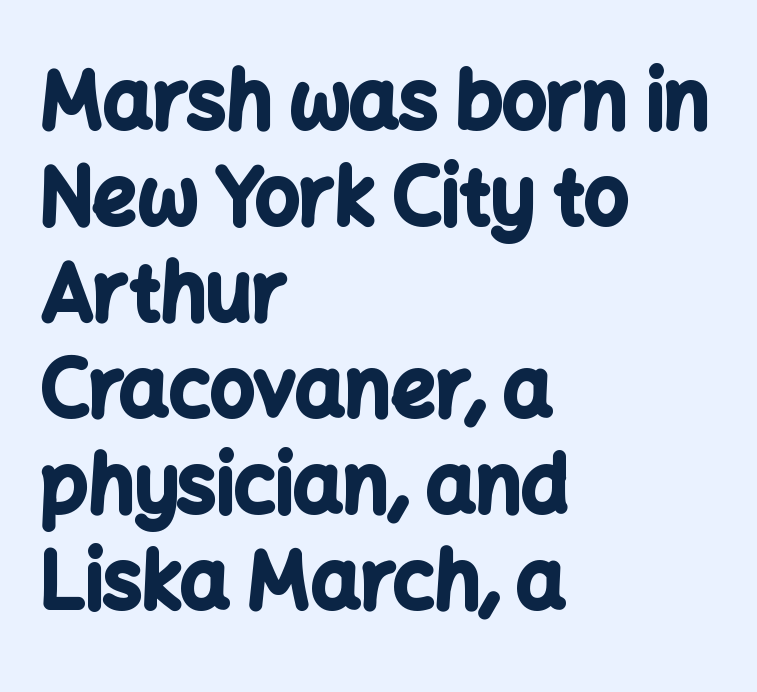
Look at the tracking — it's just the regular setting, nothing added. The lines in this sample share a left origin and differ only in where they stop. Bold? Absolutely — the strokes are thick and heavy. Is this a fixed-width face? No — the glyphs have proportional, varying widths. This rendering features lettering with no underline. Every stem runs plumb, perpendicular to the baseline.
